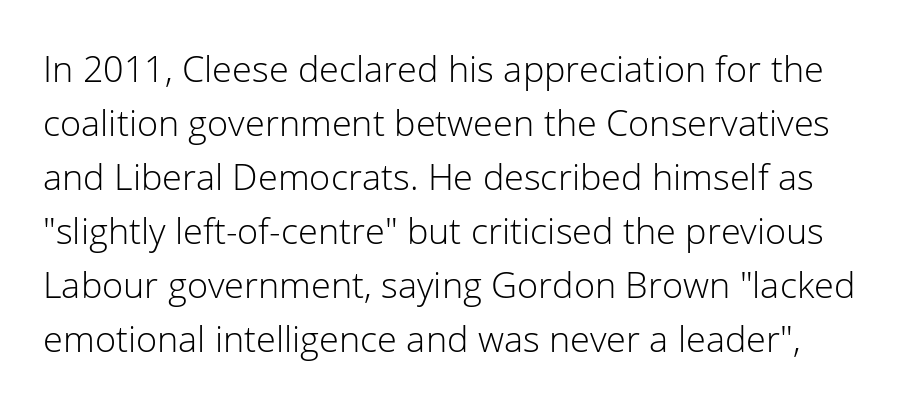
The image shows 36 px light sans-serif type, upright; set normal line spacing (1.5x), normal letter spacing, not underlined; low stroke contrast and a medium x-height.
